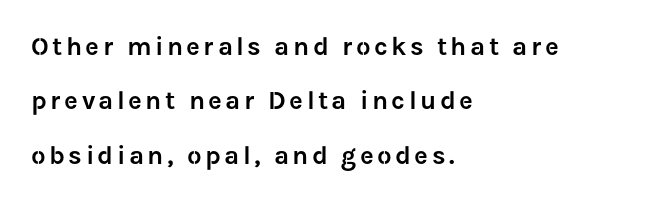
The image shows 26 px text type, upright; set left-aligned, loose line spacing (2.09x), not underlined.
